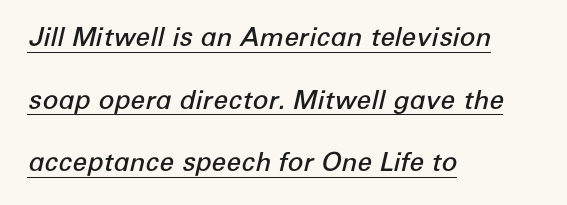
The image shows 26 px text type, italic (leaning right); set left-aligned, loose line spacing (2.41x), normal letter spacing, underlined.
